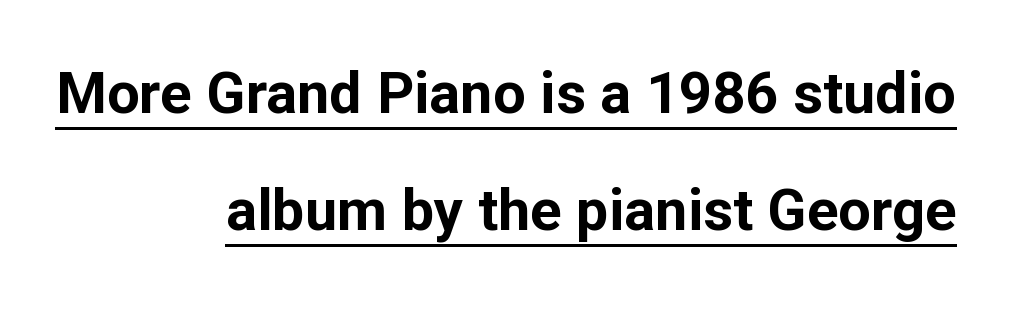
Q: Is the text bold? A: Yes.
Q: Is the text italic (slanted)? A: No, it is upright.
Q: Is the typeface a serif or a sans-serif typeface? A: Sans-serif.
Q: Is the text underlined? A: Yes.
Q: How is the paragraph aligned? A: Right-aligned.
Q: Is the spacing between letters normal or unusually wide? A: Normal.
Q: Is the spacing between lines tight, normal or loose? A: Loose.
Q: Width (condensed, normal, or wide)? A: Normal.
Q: Stroke contrast? A: Low.
Q: x-height? A: Medium.
Q: Monospaced? A: No.
